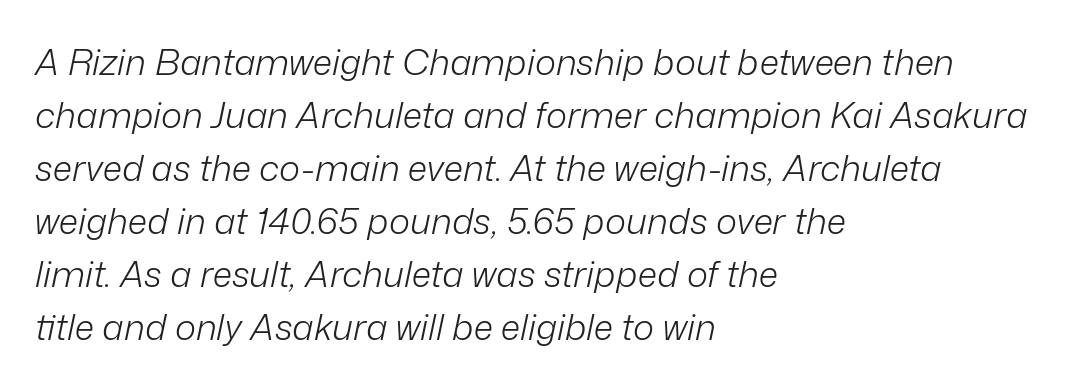
{"italic": "yes", "lean": "right", "slant_degrees": 12, "bold": "no", "weight": "light", "width": "normal", "stroke_contrast": "low", "x_height": "medium", "monospaced": "no", "underline": "no", "align": "left", "line_spacing": "normal", "line_spacing_ratio": 1.47, "letter_spacing": "normal", "letter_spacing_em": 0.0, "glyph_px": 36}
